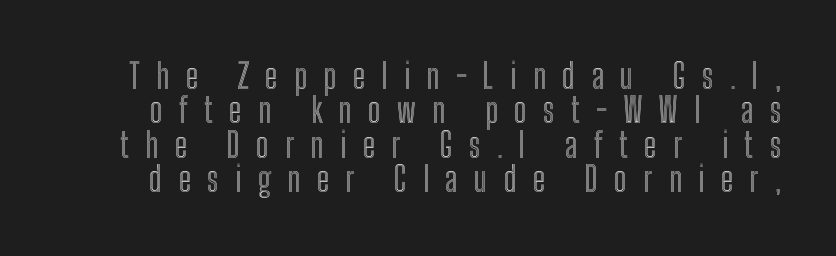
The image shows 34 px condensed type, upright; set tight line spacing (1.01x), unusually wide letter spacing (+0.48 em), not underlined; a medium x-height.
